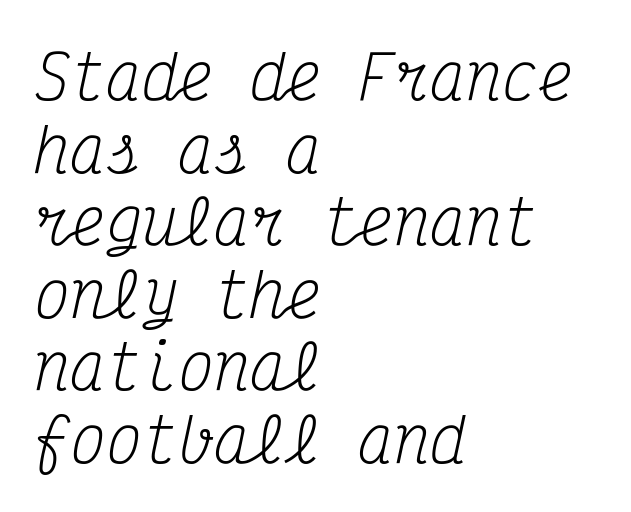
These glyphs show unthickened strokes, regular width or finer. Old-style or modern, the face here clearly has serifs. Students, note that the glyphs here touch the page at normal intervals. Each row of text sits above clean, open space. Looking at the ascenders, they clearly lean.
